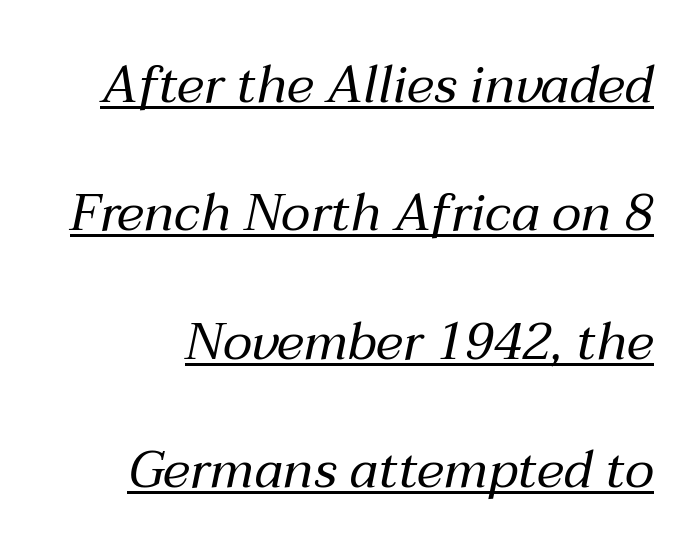
The rendering applies a slant to the glyphs. The rendering uses natural spacing where letterforms have individual widths. Baseline-to-baseline distance is far greater than the letter height. Descenders here cross a horizontal rule under the line. Short note: letters normally spaced. Weight: in the light-to-regular range.
